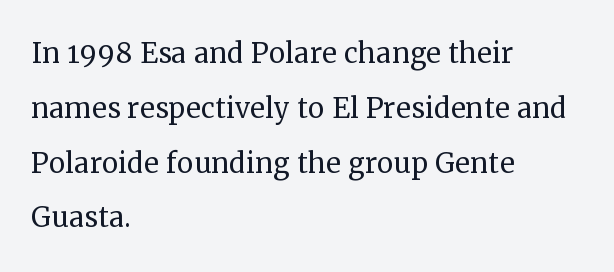
Q: Is the text bold? A: No.
Q: Is the text italic (slanted)? A: No, it is upright.
Q: Is the typeface a serif or a sans-serif typeface? A: Serif.
Q: Is the text underlined? A: No.
Q: How is the paragraph aligned? A: Left-aligned.
Q: Is the spacing between letters normal or unusually wide? A: Normal.
Q: Is the spacing between lines tight, normal or loose? A: Normal.
Q: Width (condensed, normal, or wide)? A: Normal.
Q: Stroke contrast? A: Medium.
Q: x-height? A: Medium.
Q: Monospaced? A: No.
